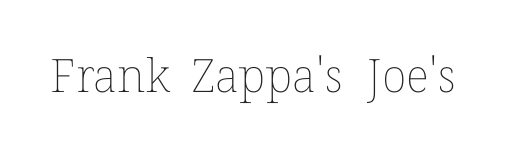
The image shows 46 px thin type, upright; set normal letter spacing, not underlined; low stroke contrast and a medium x-height.
